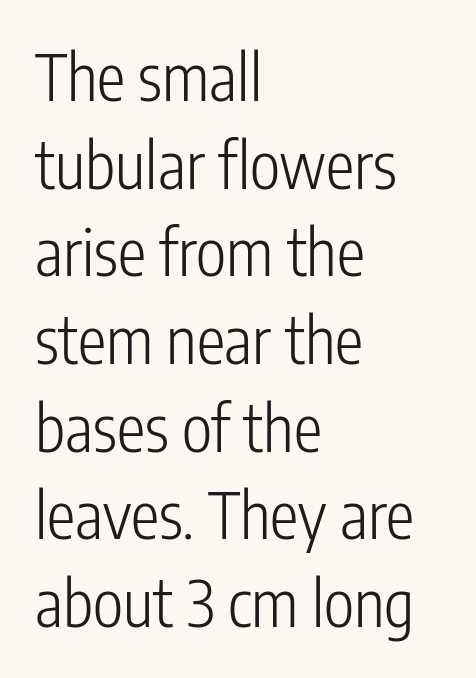
{"serif": "no", "italic": "no", "bold": "no", "weight": "light", "width": "condensed", "stroke_contrast": "low", "x_height": "medium", "monospaced": "no", "underline": "no", "align": "left", "line_spacing": "normal", "line_spacing_ratio": 1.37, "letter_spacing": "normal", "letter_spacing_em": 0.0, "glyph_px": 64}
